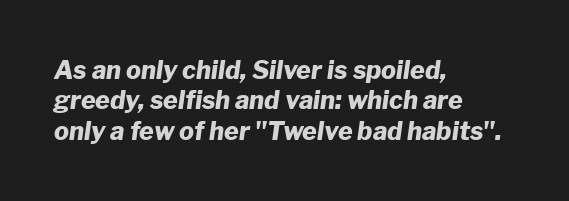
Q: Is the text bold? A: Yes.
Q: Is the text italic (slanted)? A: Yes, it leans right by about 8 degrees.
Q: Is the text underlined? A: No.
Q: How is the paragraph aligned? A: Left-aligned.
Q: Is the spacing between letters normal or unusually wide? A: Normal.
